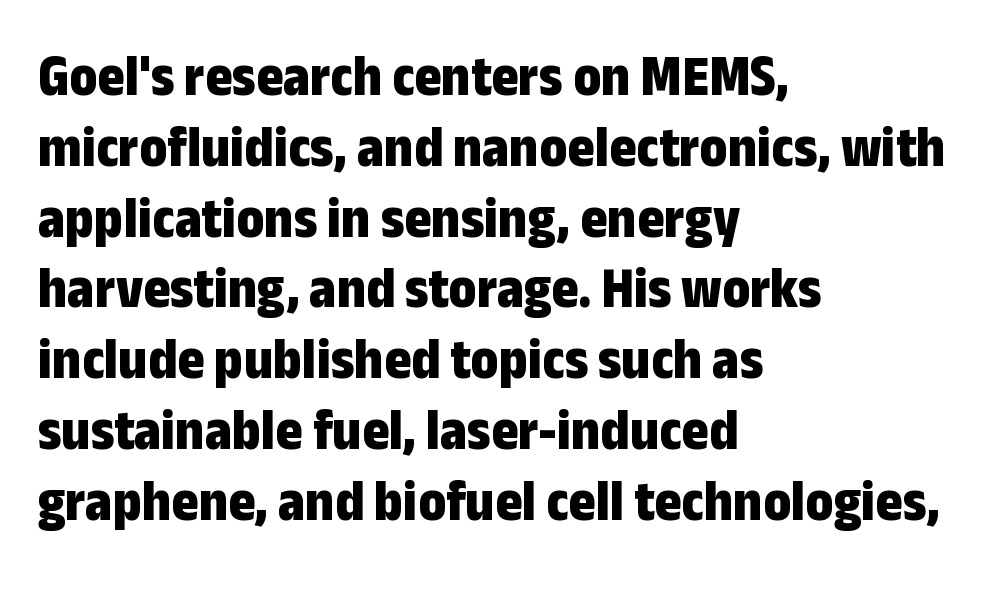
Q: Is the text bold? A: Yes.
Q: Is the text italic (slanted)? A: No, it is upright.
Q: Is the typeface a serif or a sans-serif typeface? A: Sans-serif.
Q: Is the text underlined? A: No.
Q: How is the paragraph aligned? A: Left-aligned.
Q: Is the spacing between letters normal or unusually wide? A: Normal.
Q: Width (condensed, normal, or wide)? A: Condensed.
Q: Stroke contrast? A: Low.
Q: x-height? A: Medium.
Q: Monospaced? A: No.
